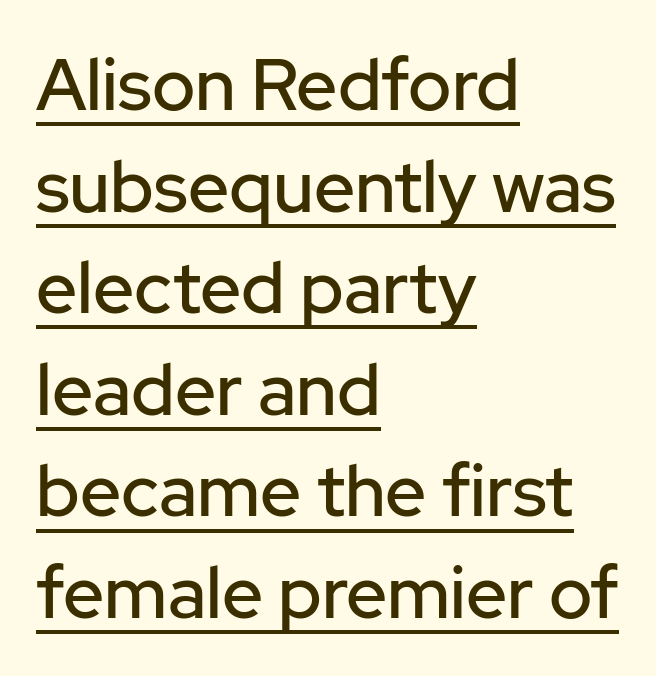
The image shows 72 px sans-serif type, upright; set left-aligned, normal line spacing (1.41x), normal letter spacing, underlined; low stroke contrast and a medium x-height.
